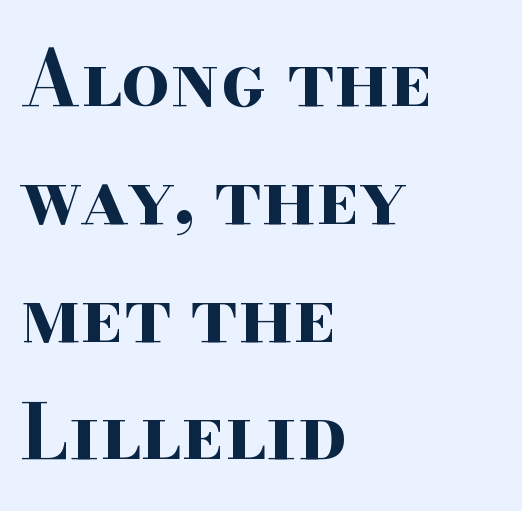
Q: Is the text bold? A: Yes.
Q: Is the text italic (slanted)? A: No, it is upright.
Q: Is the typeface a serif or a sans-serif typeface? A: Serif.
Q: Is the text underlined? A: No.
Q: How is the paragraph aligned? A: Left-aligned.
Q: Is the spacing between letters normal or unusually wide? A: Normal.
Q: Is the spacing between lines tight, normal or loose? A: Normal.
Q: Width (condensed, normal, or wide)? A: Wide.
Q: Stroke contrast? A: High.
Q: x-height? A: Small.
Q: Monospaced? A: No.
